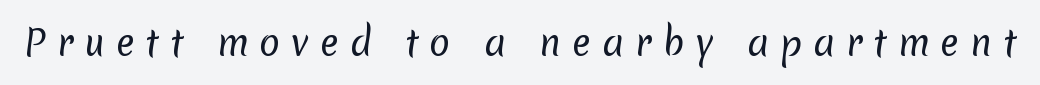
The face used here is proportionally spaced, like ordinary book or web type. The baseline area is clear. The font family rendered here belongs to the sans-serif group. Stroke thickness stays within the range of a standard reading face or lighter.
